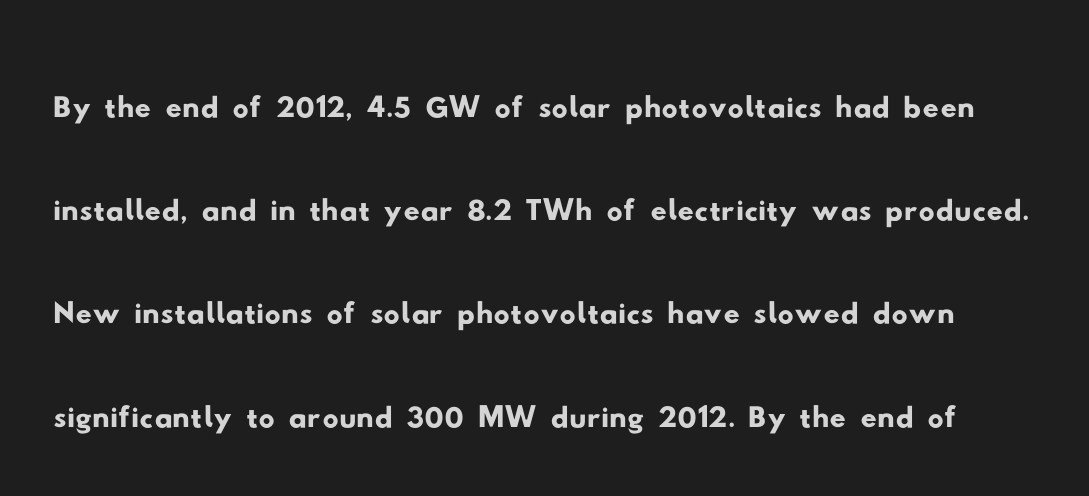
Does extra space separate the letters? No, they use regular spacing. The characters display no serif detailing; their extremities are plain. Think of a printed novel: that variable character pitch is what you see here. The rendering uses a moderate line-height, typical for paragraphs. Has an underline been added? It has not.
